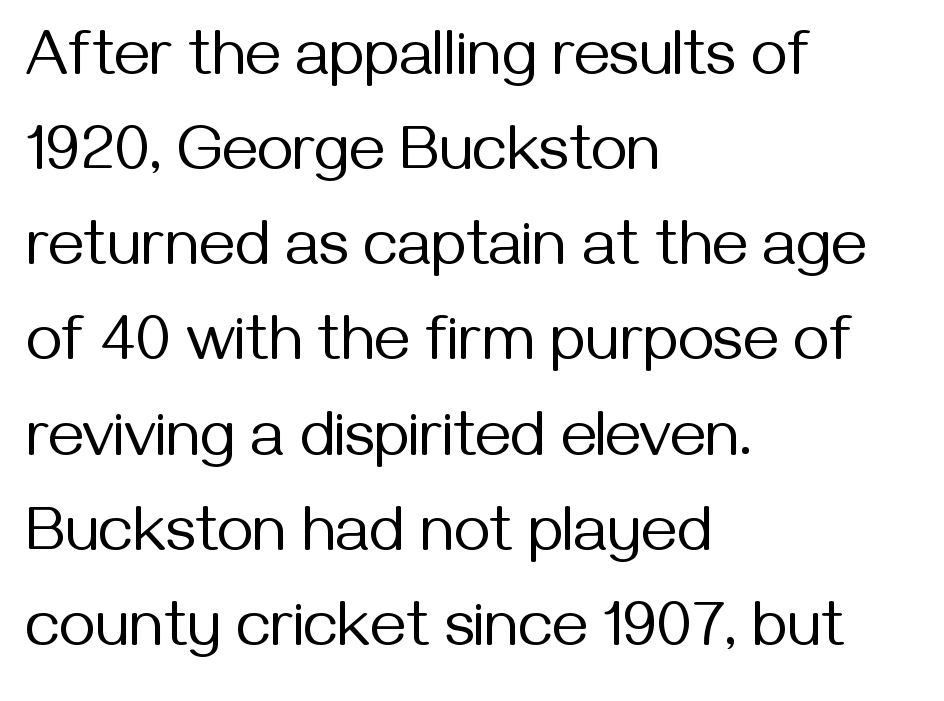
Q: Is the text bold? A: No.
Q: Is the text italic (slanted)? A: No, it is upright.
Q: Is the typeface a serif or a sans-serif typeface? A: Sans-serif.
Q: Is the text underlined? A: No.
Q: How is the paragraph aligned? A: Left-aligned.
Q: Is the spacing between letters normal or unusually wide? A: Normal.
Q: Is the spacing between lines tight, normal or loose? A: Normal.
Q: Width (condensed, normal, or wide)? A: Normal.
Q: Stroke contrast? A: Medium.
Q: x-height? A: Medium.
Q: Monospaced? A: No.
